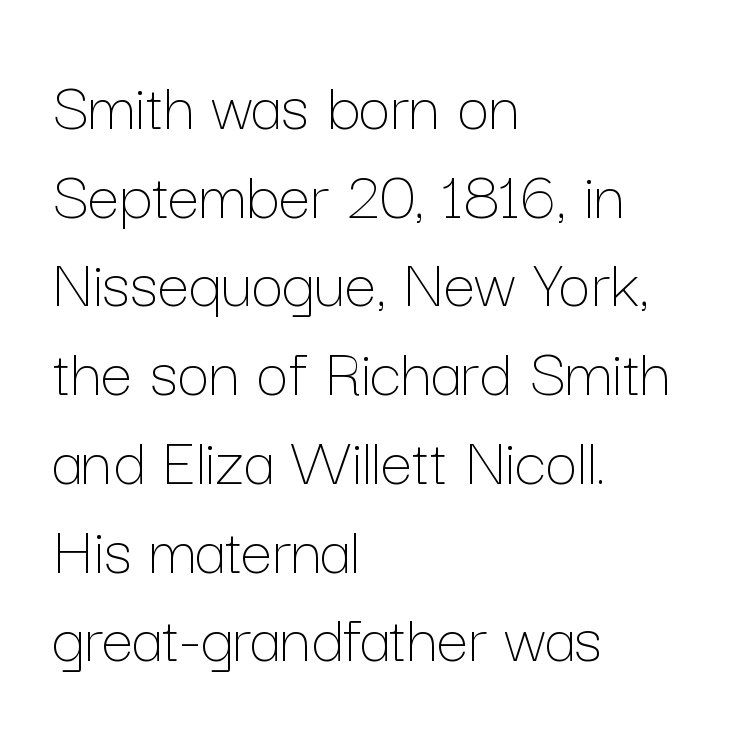
Q: Is the text bold? A: No.
Q: Is the text italic (slanted)? A: No, it is upright.
Q: Is the text underlined? A: No.
Q: How is the paragraph aligned? A: Left-aligned.
Q: Is the spacing between letters normal or unusually wide? A: Normal.
Q: Is the spacing between lines tight, normal or loose? A: Normal.
Q: Width (condensed, normal, or wide)? A: Normal.
Q: Stroke contrast? A: Low.
Q: x-height? A: Medium.
Q: Monospaced? A: No.
